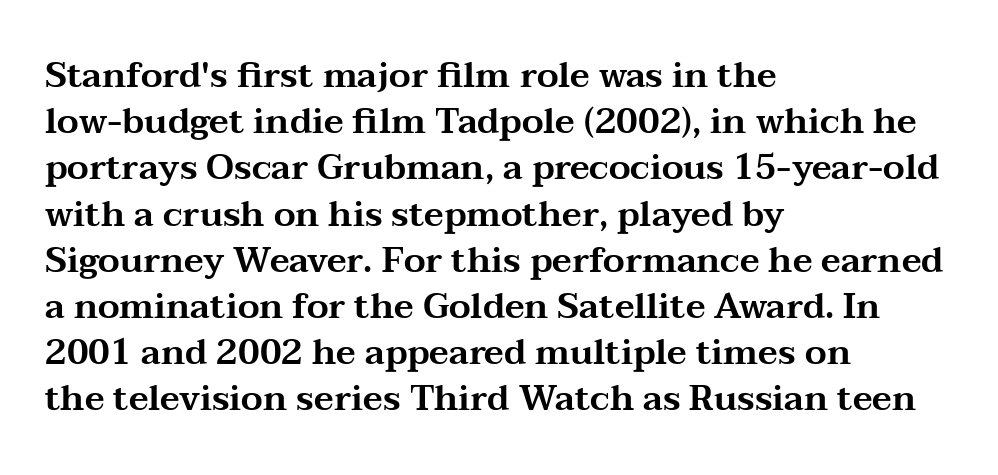
{"serif": "yes", "italic": "no", "width": "wide", "stroke_contrast": "medium", "x_height": "medium", "monospaced": "no", "underline": "no", "align": "left", "line_spacing": "normal", "line_spacing_ratio": 1.32, "letter_spacing": "normal", "letter_spacing_em": 0.0, "glyph_px": 35}
